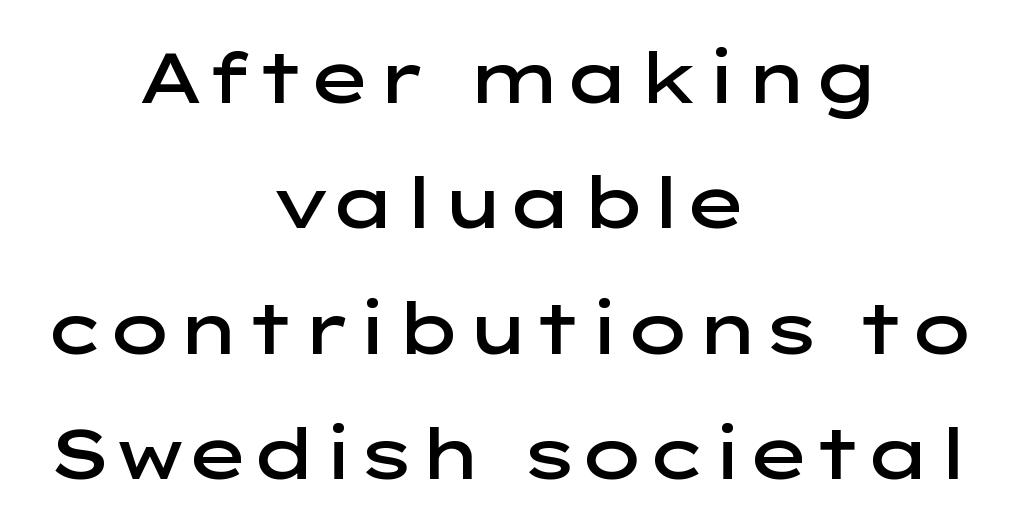
Caption: multi-line text, centered on the measure. This sample has the flowing, uneven cadence of proportional lettering. Serif or sans? Sans — the stroke terminals are bare. The passage shown is not underscored anywhere. The type sits square on the baseline with zero lean.
